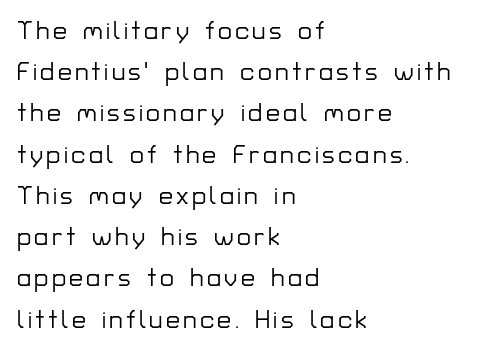
Anything drawn beneath the words? Only blank space. Designer's note — italics off, roman on. Baseline-to-baseline distance is the conventional proportion of letter height. In CSS terms this would be text-align: left.
